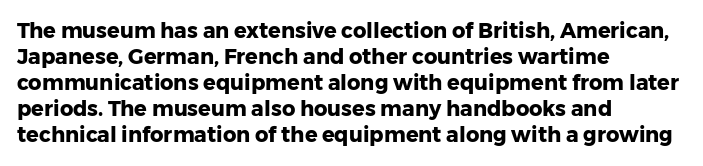
The image shows 21 px bold type, upright; set left-aligned, line spacing 1.24x, normal letter spacing, not underlined.
